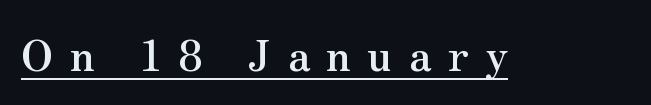
{"serif": "yes", "italic": "no", "width": "normal", "stroke_contrast": "medium", "x_height": "small", "monospaced": "no", "underline": "yes", "letter_spacing": "wide", "letter_spacing_em": 0.38, "glyph_px": 43}
